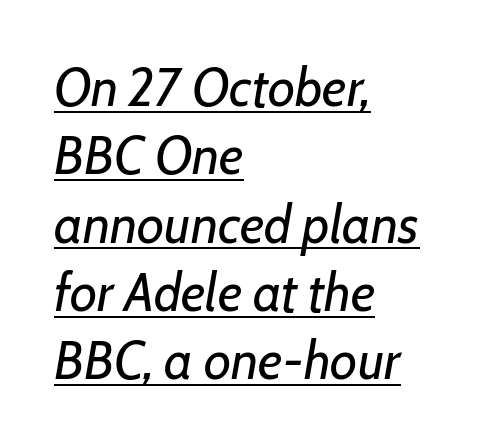
Italic: yes, the glyphs are oblique. The block of text has a typical density, with ordinary space between rows. The passage shown is not bold in any degree. Honestly, the letter spacing is just normal — you wouldn't notice it. Character widths vary here, with narrow letters taking less room than wide ones.
